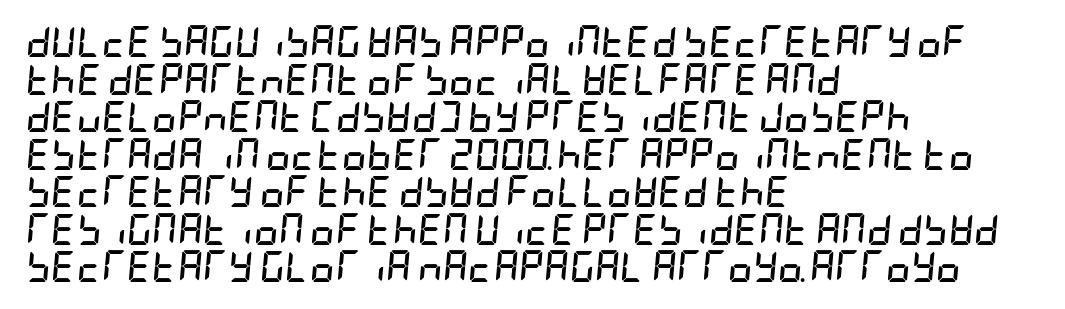
Compared with a centered layout, this one pins lines to the left instead. These words are printed bold, with thick strokes throughout. The line texture is even and compact thanks to regular tracking. Only glyphs here, with clear space below each row. The specimen reads as italic at a glance.
